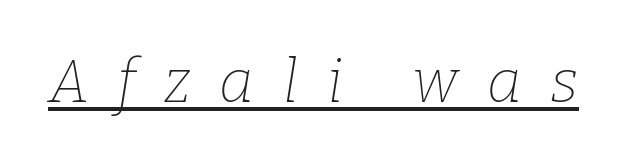
The image shows 60 px thin serif type, italic (leaning right); set unusually wide letter spacing (+0.48 em), underlined; low stroke contrast and a medium x-height.
